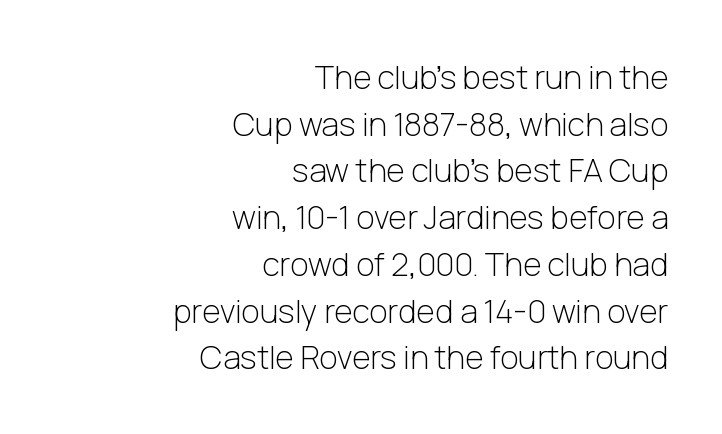
{"serif": "no", "italic": "no", "bold": "no", "weight": "light", "width": "normal", "stroke_contrast": "low", "x_height": "medium", "monospaced": "no", "underline": "no", "align": "right", "line_spacing": "normal", "line_spacing_ratio": 1.46, "letter_spacing": "normal", "letter_spacing_em": 0.0, "glyph_px": 32}
